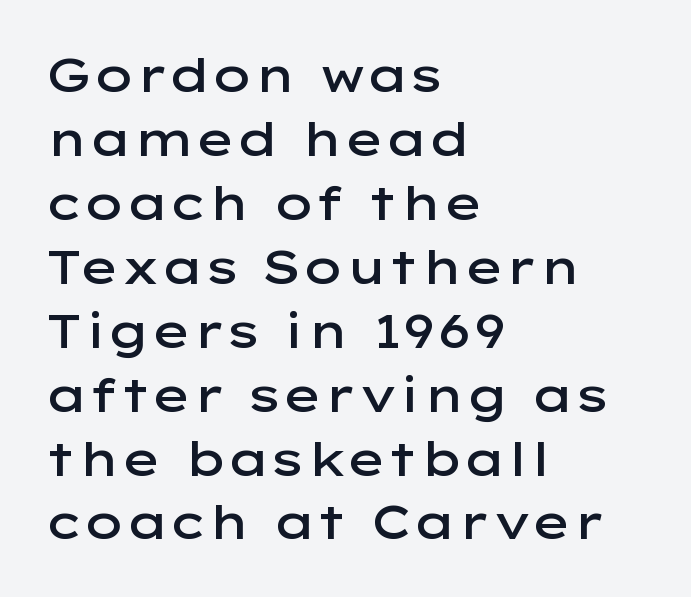
Q: Is the text bold? A: Semi-bold.
Q: Is the text italic (slanted)? A: No, it is upright.
Q: Is the typeface a serif or a sans-serif typeface? A: Sans-serif.
Q: Is the text underlined? A: No.
Q: How is the paragraph aligned? A: Left-aligned.
Q: Is the spacing between letters normal or unusually wide? A: Normal.
Q: Is the spacing between lines tight, normal or loose? A: Normal.
Q: Width (condensed, normal, or wide)? A: Wide.
Q: Stroke contrast? A: Low.
Q: x-height? A: Medium.
Q: Monospaced? A: No.
